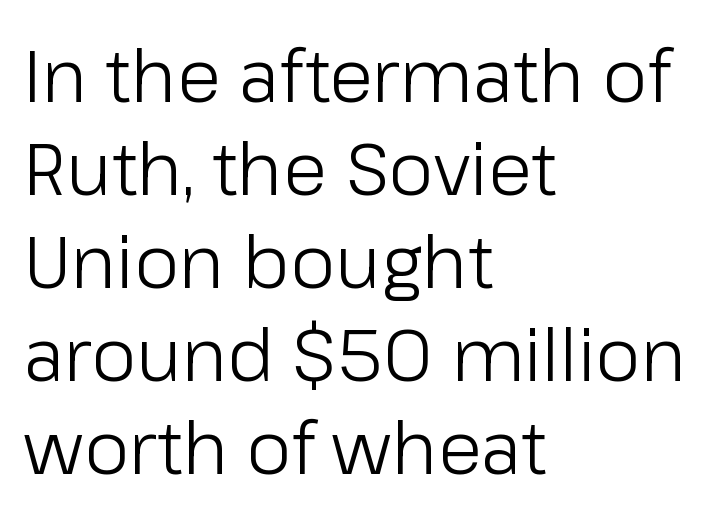
Q: Is the text bold? A: No.
Q: Is the text italic (slanted)? A: No, it is upright.
Q: Is the typeface a serif or a sans-serif typeface? A: Sans-serif.
Q: Is the text underlined? A: No.
Q: How is the paragraph aligned? A: Left-aligned.
Q: Is the spacing between letters normal or unusually wide? A: Normal.
Q: Is the spacing between lines tight, normal or loose? A: Normal.
Q: Width (condensed, normal, or wide)? A: Normal.
Q: Stroke contrast? A: Low.
Q: x-height? A: Medium.
Q: Monospaced? A: No.
